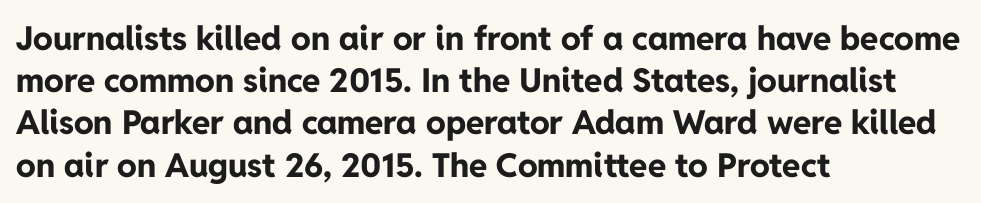
The characters look thick and weighty, a clear bold. The face used here is proportionally spaced, like ordinary book or web type. Posture: straight, roman, zero tilt. Observe the absence of serifs on each vertical stroke in this sample.
